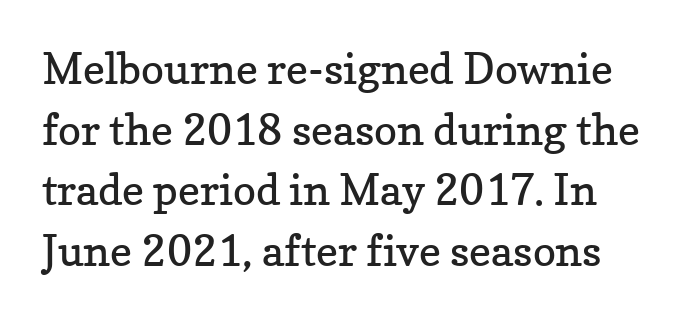
The image shows 43 px regular-weight serif type, upright; set normal line spacing (1.41x), normal letter spacing, not underlined; low stroke contrast and a medium x-height.
